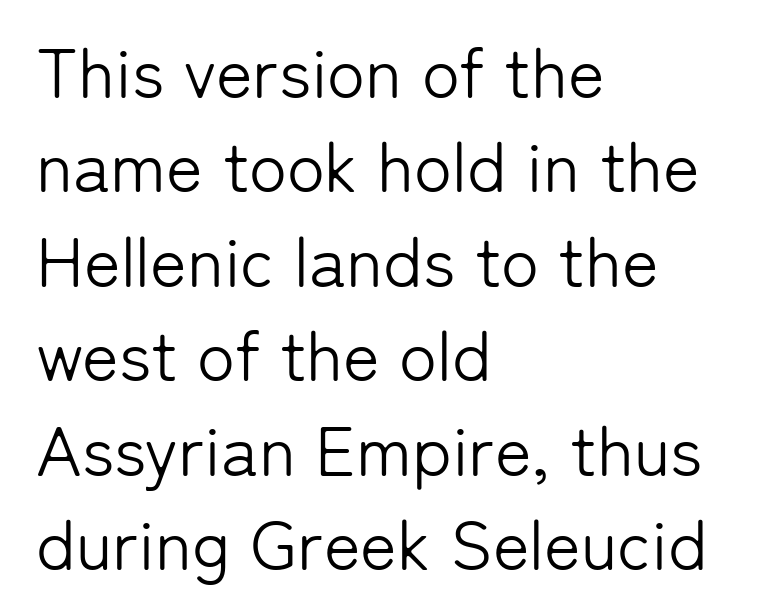
The image shows 70 px light sans-serif type, upright; set left-aligned, normal line spacing (1.35x), normal letter spacing, not underlined; low stroke contrast and a medium x-height.
